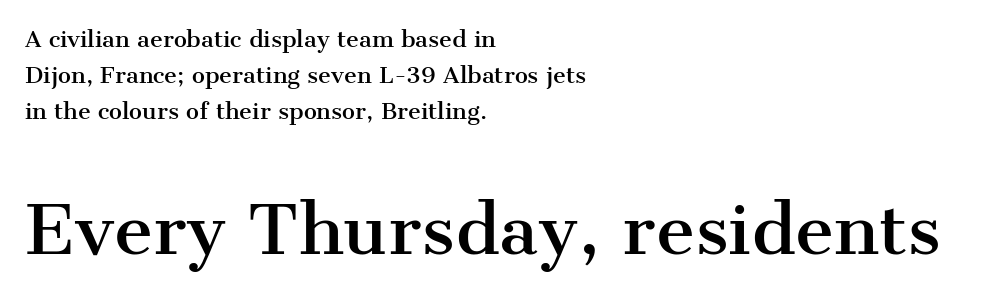
The image shows 67 px serif type, upright; set left-aligned, normal line spacing (1.64x), normal letter spacing, not underlined; the second (bottom) block is 3.05x larger; medium stroke contrast and a medium x-height.
